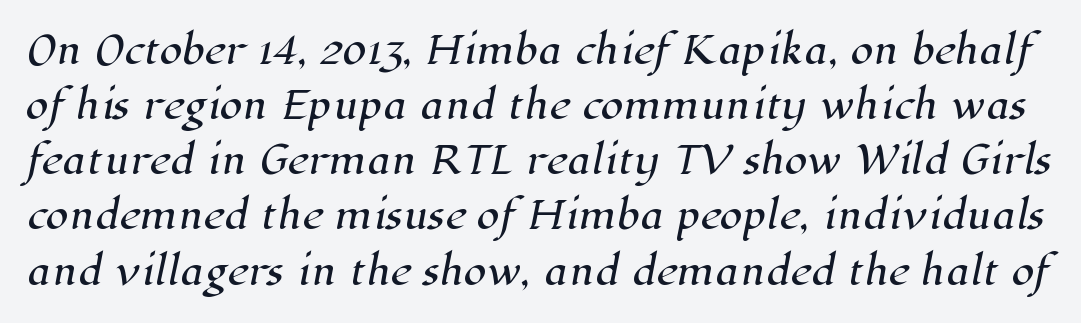
The image shows 37 px serif type; set normal line spacing (1.49x), normal letter spacing, not underlined; high stroke contrast and a medium x-height.
